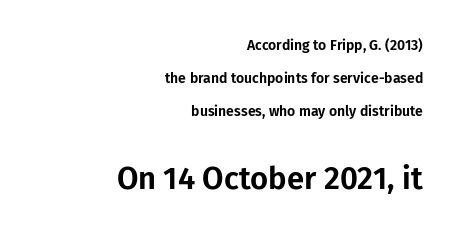
The image shows 31 px sans-serif type, upright; set right-aligned, loose line spacing (2.36x), normal letter spacing, not underlined; the second (bottom) block is 2.21x larger; low stroke contrast and a medium x-height.
